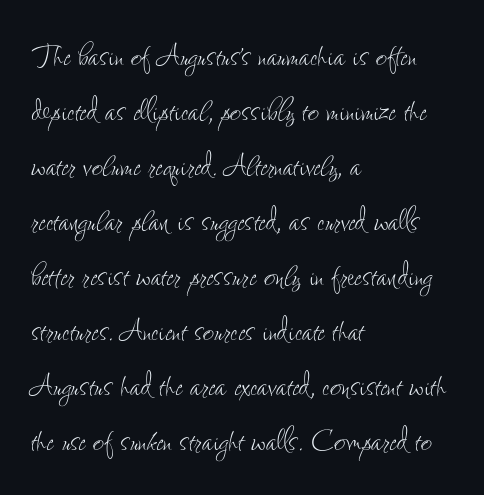
The image shows 39 px thin, condensed type; set left-aligned, normal line spacing (1.41x), normal letter spacing, not underlined; low stroke contrast and a small x-height.
